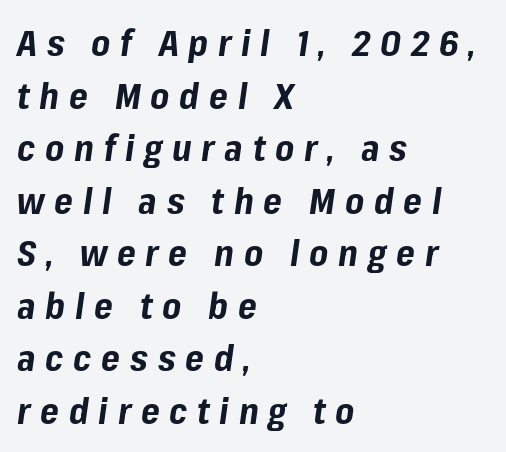
Q: Is the text bold? A: Yes.
Q: Is the text italic (slanted)? A: Yes, it leans right by about 8 degrees.
Q: Is the text underlined? A: No.
Q: How is the paragraph aligned? A: Left-aligned.
Q: Is the spacing between letters normal or unusually wide? A: Unusually wide.
Q: Is the spacing between lines tight, normal or loose? A: Normal.
Q: Width (condensed, normal, or wide)? A: Normal.
Q: Stroke contrast? A: Low.
Q: x-height? A: Medium.
Q: Monospaced? A: No.
